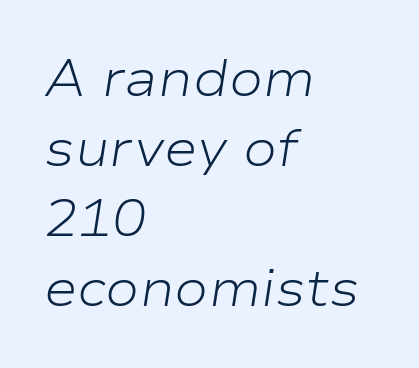
Descenders hang freely into open space. Alignment: flush left. The space between consecutive lines is moderate. The characters are drawn with everyday or finer stroke widths. If you drew a line through each stem, it would be angled.
